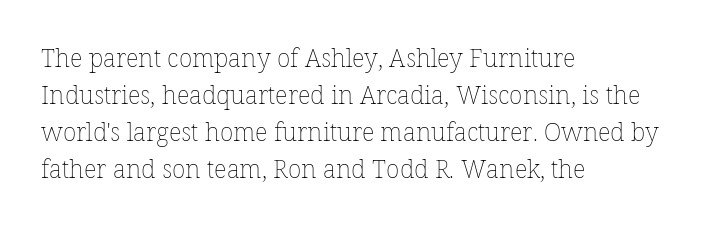
A typesetter would call this leading conventional body-copy spacing. Descender tails drop into unmarked territory. Visually the block forms a straight wall on the left and a jagged coastline on the right. Do the letters lean? They stand straight.
